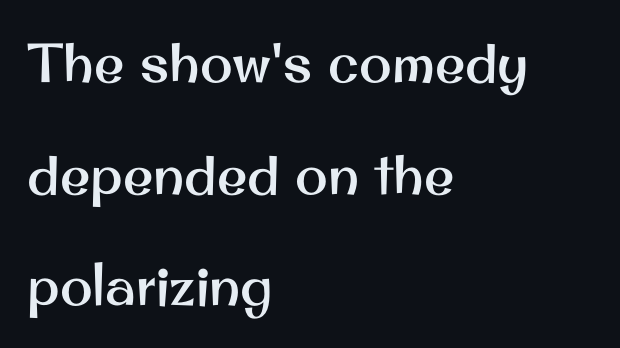
The image shows 55 px sans-serif type, upright; set left-aligned, loose line spacing (2.03x), normal letter spacing, not underlined; medium stroke contrast and a small x-height.
